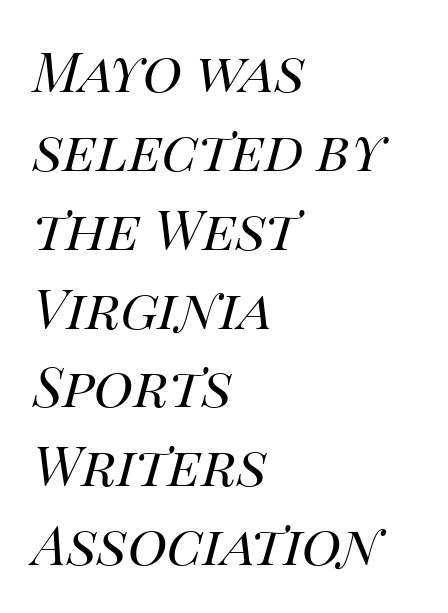
The letterforms sit shoulder to shoulder at normal distance. Designer's note — italics engaged. The rendering anchors every line to the left-hand side. This rendering features lettering with no underline. Is this a fixed-width face? No — the glyphs have proportional, varying widths. The rows are spaced the way most documents space them.
